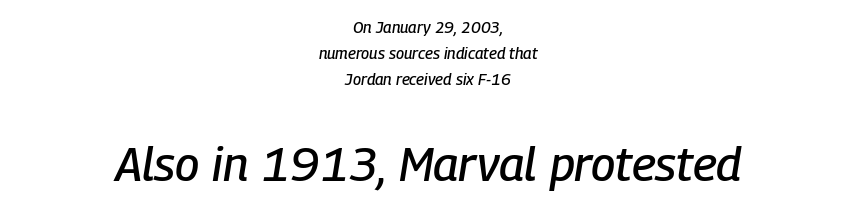
The image shows 48 px condensed type, italic (leaning right); set centered, normal line spacing (1.64x), normal letter spacing, not underlined; the second (bottom) block is 3.0x larger; low stroke contrast and a medium x-height.
